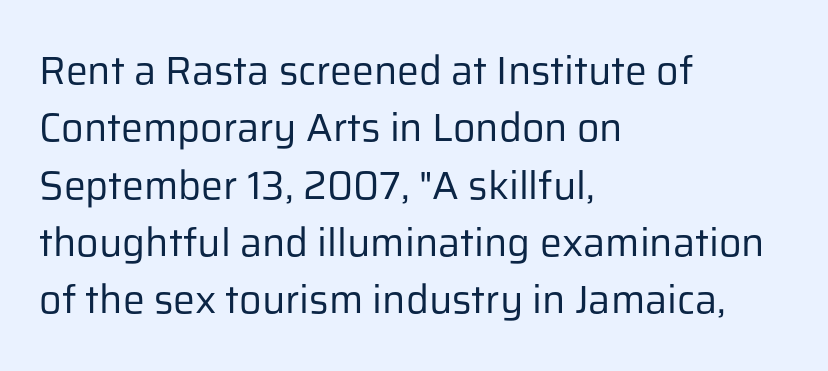
The image shows 39 px regular-weight sans-serif type, upright; set left-aligned, normal line spacing (1.47x), normal letter spacing, not underlined; low stroke contrast and a medium x-height.
